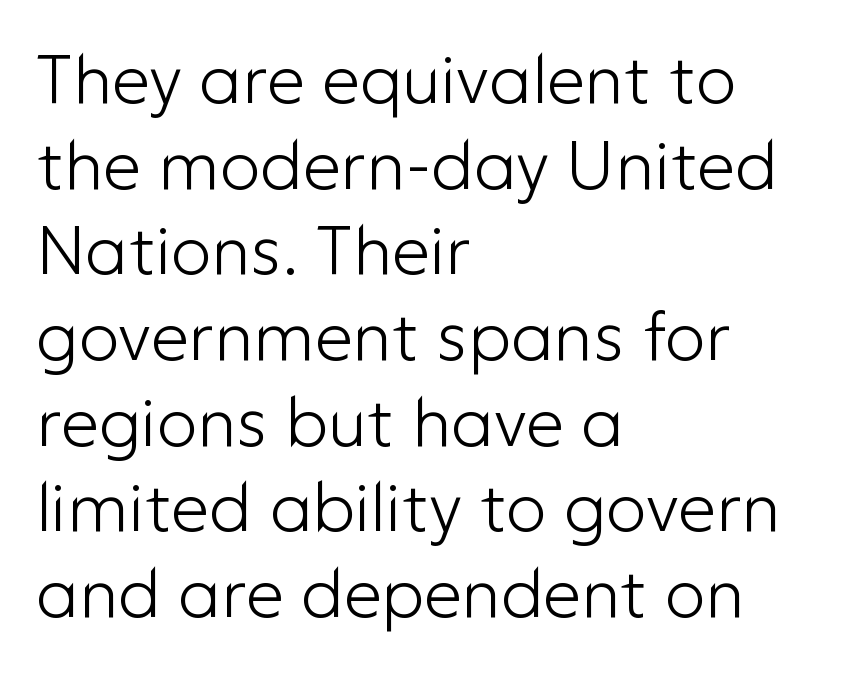
{"serif": "no", "italic": "no", "bold": "no", "weight": "light", "width": "normal", "stroke_contrast": "low", "x_height": "medium", "monospaced": "no", "underline": "no", "align": "left", "line_spacing": "normal", "line_spacing_ratio": 1.26, "letter_spacing": "normal", "letter_spacing_em": 0.0, "glyph_px": 68}
